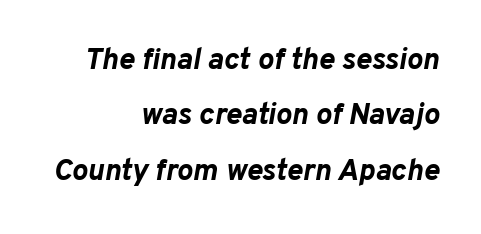
{"italic": "yes", "lean": "right", "slant_degrees": 10, "bold": "yes", "weight": "bold", "width": "normal", "stroke_contrast": "low", "x_height": "medium", "monospaced": "no", "underline": "no", "align": "right", "line_spacing_ratio": 1.85, "letter_spacing": "normal", "letter_spacing_em": 0.0, "glyph_px": 30}
